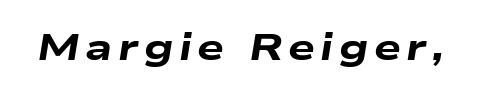
{"italic": "yes", "lean": "right", "slant_degrees": 9, "bold": "yes", "weight": "heavy", "width": "wide", "stroke_contrast": "low", "x_height": "medium", "monospaced": "no", "underline": "no", "glyph_px": 38}
